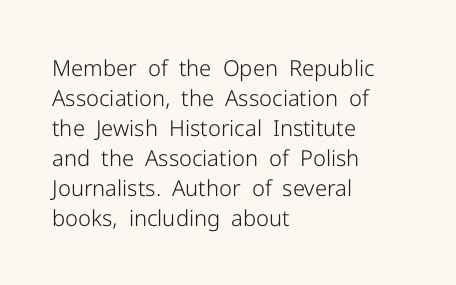
Q: Is the text bold? A: No.
Q: Is the text italic (slanted)? A: No, it is upright.
Q: Is the text underlined? A: No.
Q: How is the paragraph aligned? A: Left-aligned.
Q: Is the spacing between letters normal or unusually wide? A: Normal.
Q: Is the spacing between lines tight, normal or loose? A: Normal.
